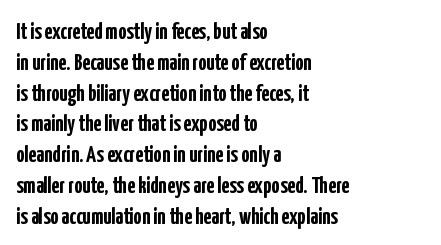
The image shows 23 px bold type, upright; set left-aligned, normal line spacing (1.34x), normal letter spacing, not underlined.
